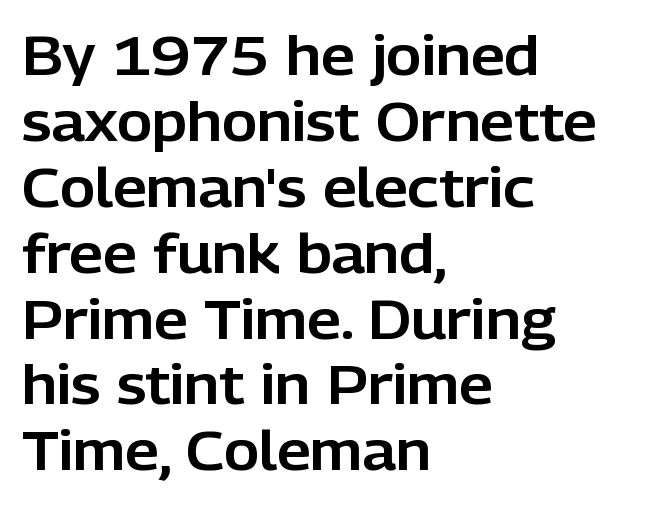
Q: Is the text italic (slanted)? A: No, it is upright.
Q: Is the typeface a serif or a sans-serif typeface? A: Sans-serif.
Q: Is the text underlined? A: No.
Q: How is the paragraph aligned? A: Left-aligned.
Q: Is the spacing between letters normal or unusually wide? A: Normal.
Q: Width (condensed, normal, or wide)? A: Normal.
Q: Stroke contrast? A: Low.
Q: x-height? A: Medium.
Q: Monospaced? A: No.
